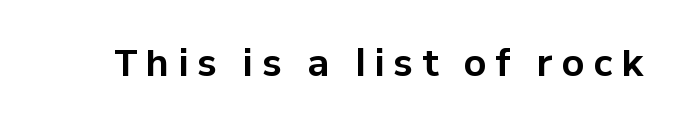
The tracking jumps out immediately: characters are airy and widely separated. Vertical strokes here are truly vertical. Think of a printed novel: that variable character pitch is what you see here. Any mark beneath the type? The region is blank. Unlike a traditional serif, this face leaves its strokes unadorned.
